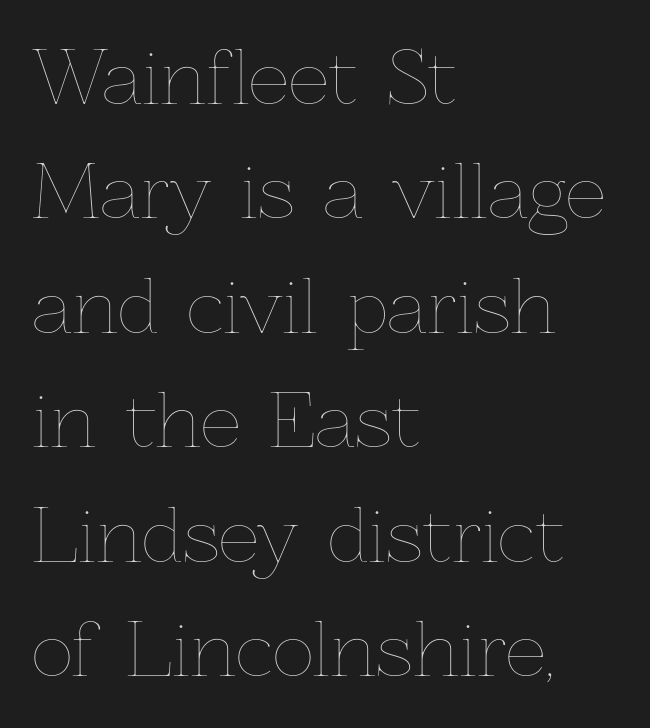
{"italic": "no", "bold": "no", "weight": "thin", "width": "normal", "stroke_contrast": "low", "x_height": "medium", "monospaced": "no", "underline": "no", "align": "left", "line_spacing": "normal", "line_spacing_ratio": 1.59, "letter_spacing": "normal", "letter_spacing_em": 0.0, "glyph_px": 72}
